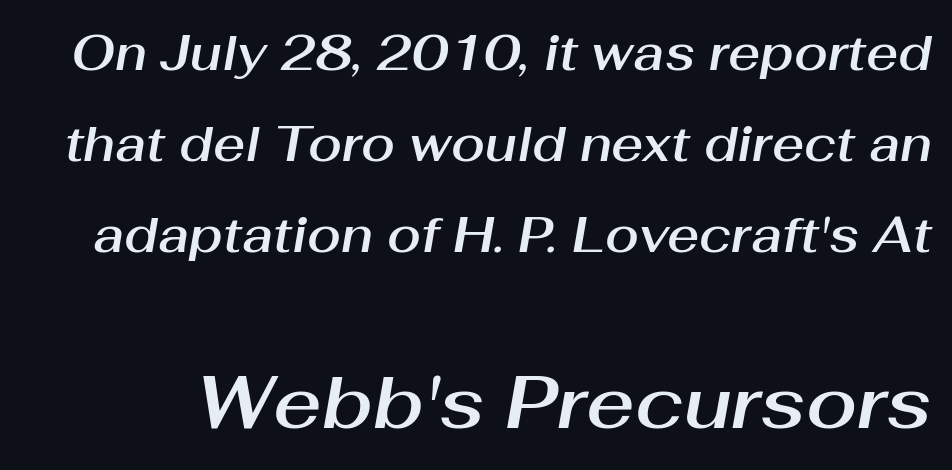
Q: Is the text italic (slanted)? A: Yes, it leans right by about 10 degrees.
Q: Is the text underlined? A: No.
Q: Is the spacing between letters normal or unusually wide? A: Normal.
Q: Which block of text is set in a larger size, the first (top) or the second (bottom)? A: The second (bottom) one.
Q: Width (condensed, normal, or wide)? A: Normal.
Q: Stroke contrast? A: Medium.
Q: x-height? A: Medium.
Q: Monospaced? A: No.
